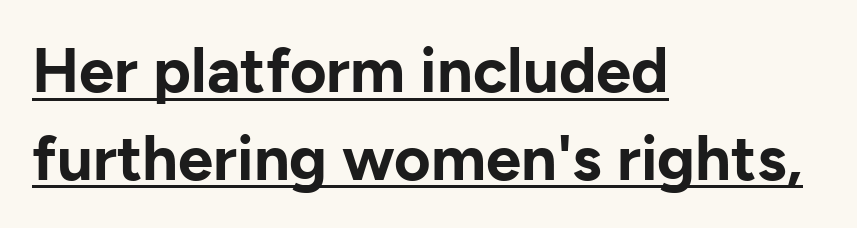
Q: Is the text bold? A: Yes.
Q: Is the text italic (slanted)? A: No, it is upright.
Q: Is the typeface a serif or a sans-serif typeface? A: Sans-serif.
Q: Is the text underlined? A: Yes.
Q: How is the paragraph aligned? A: Left-aligned.
Q: Is the spacing between letters normal or unusually wide? A: Normal.
Q: Is the spacing between lines tight, normal or loose? A: Normal.
Q: Width (condensed, normal, or wide)? A: Normal.
Q: Stroke contrast? A: Low.
Q: x-height? A: Medium.
Q: Monospaced? A: No.
